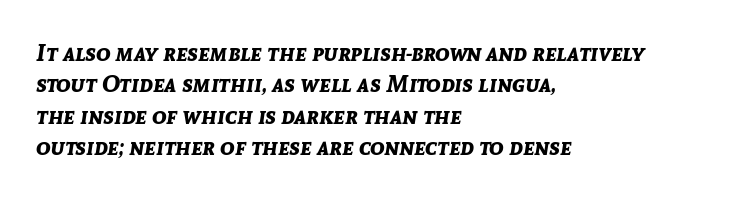
{"italic": "yes", "lean": "right", "slant_degrees": 8, "bold": "yes", "underline": "no", "align": "left", "line_spacing": "normal", "line_spacing_ratio": 1.31, "letter_spacing": "normal", "letter_spacing_em": 0.0, "glyph_px": 24}
